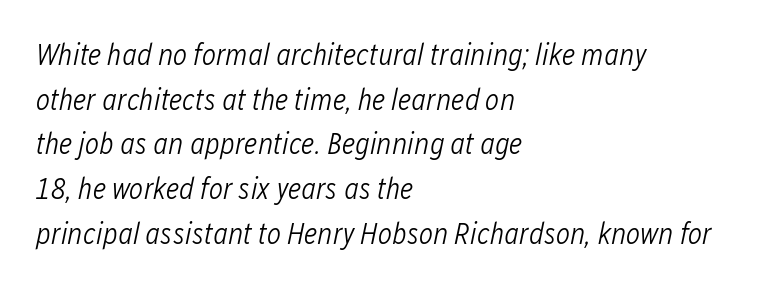
The image shows 30 px light, condensed type, italic (leaning right); set left-aligned, normal line spacing (1.49x), normal letter spacing, not underlined; low stroke contrast and a medium x-height.
